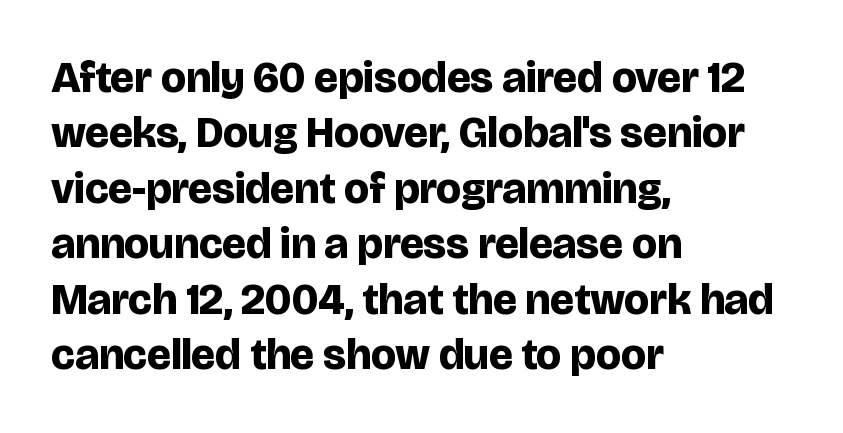
{"serif": "no", "italic": "no", "bold": "yes", "weight": "bold", "width": "normal", "stroke_contrast": "low", "x_height": "large", "monospaced": "no", "underline": "no", "align": "left", "line_spacing": "normal", "line_spacing_ratio": 1.26, "letter_spacing": "normal", "letter_spacing_em": 0.0, "glyph_px": 44}
